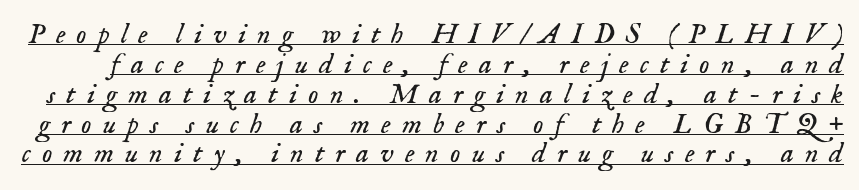
These lines are composed in type with serifs. The rendering uses natural spacing where letterforms have individual widths. Cramped leading. Stems here are at most as thick as an everyday book face. A continuous stroke trails under the words, as in a hyperlink.
